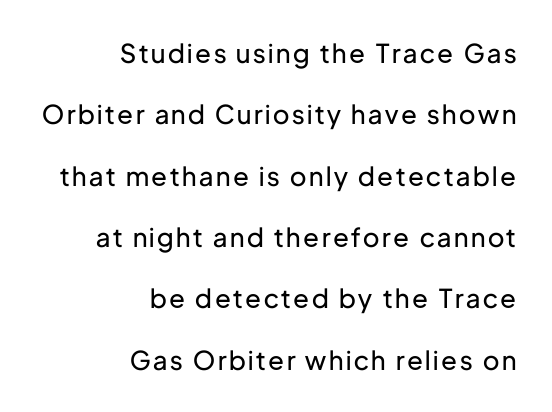
Quick note: not italic, upright. The letterforms sit at book weight or below. Right-aligned paragraph, ragged on the left. This block would shrink considerably if given ordinary leading; it's expanded now. Lines of text with bare space underneath.
